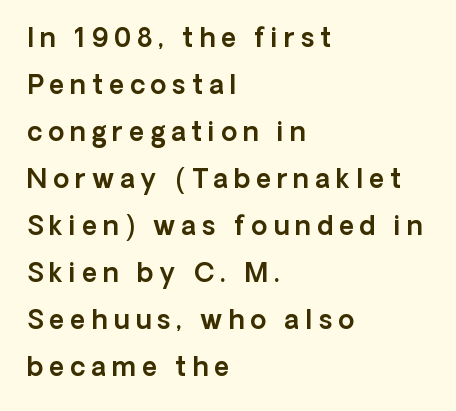
Q: Is the text italic (slanted)? A: No, it is upright.
Q: Is the text underlined? A: No.
Q: How is the paragraph aligned? A: Left-aligned.
Q: Is the spacing between letters normal or unusually wide? A: Unusually wide.
